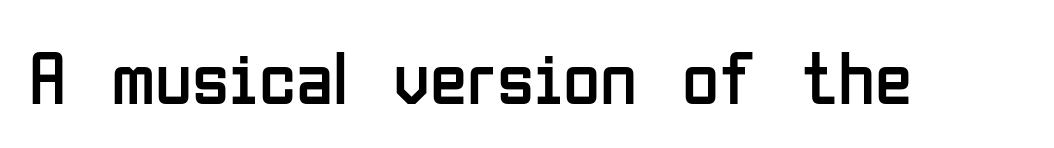
The image shows 76 px regular-weight, condensed sans-serif type, upright; set normal letter spacing, not underlined; low stroke contrast and a medium x-height.
